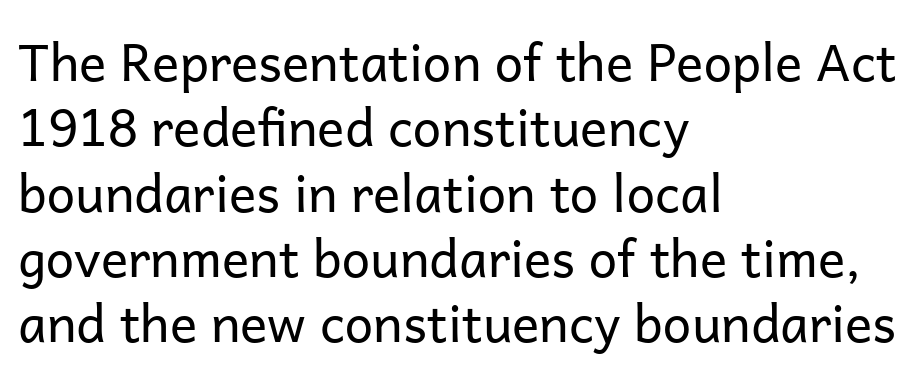
The image shows 51 px regular-weight sans-serif type, upright; set left-aligned, normal line spacing (1.28x), normal letter spacing, not underlined; low stroke contrast and a medium x-height.
